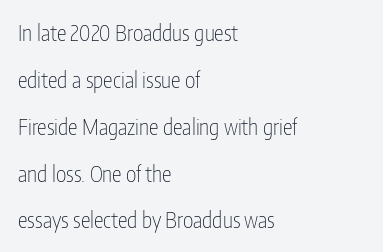
Posture: vertical. These lines are set flush left with a ragged right edge. You could call the tracking neutral — neither tight nor loose. Vertically, the passage feels expansive, rows floating well apart. A bare baseline throughout the passage.
